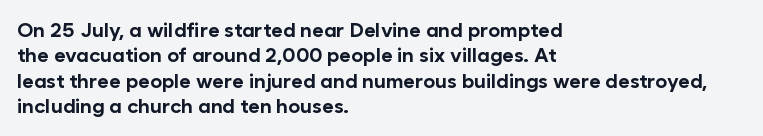
Characters follow at the spacing the type designer built in. What's the leading like? Ordinary, nothing unusual. Horizontal alignment here is leftward, the default for most running prose. The words here are not underlined. The typesetting leans heavy: a genuine bold.
